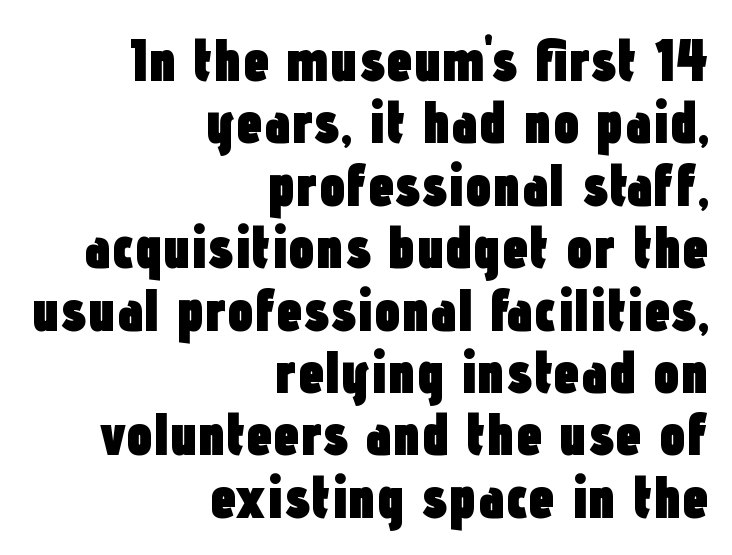
Horizontal alignment here is rightward, an uncommon choice for prose. Words float on clear page, feet unadorned. Quick note: interline space is minimal. Vertical strokes here are truly vertical. How are the letters spaced? Ordinarily, with no added tracking.
